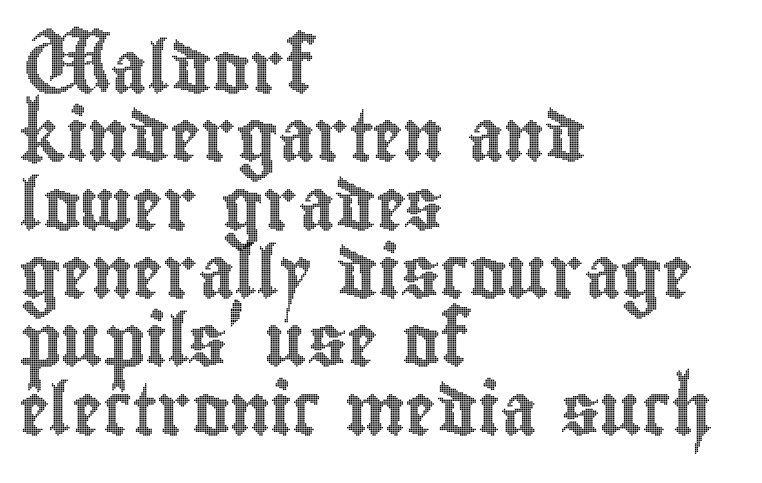
Does the leading feel generous? No, just average. One-word summary of the alignment: left. The letterforms sit shoulder to shoulder at normal distance. This sample has the flowing, uneven cadence of proportional lettering.
